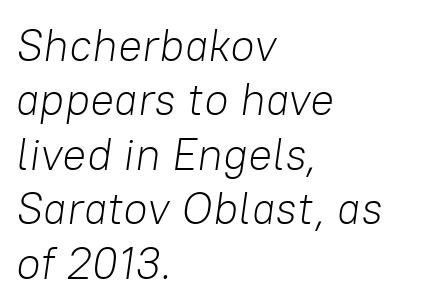
The image shows 45 px light type, italic (leaning right); set left-aligned, line spacing 1.21x, normal letter spacing, not underlined; low stroke contrast and a medium x-height.
